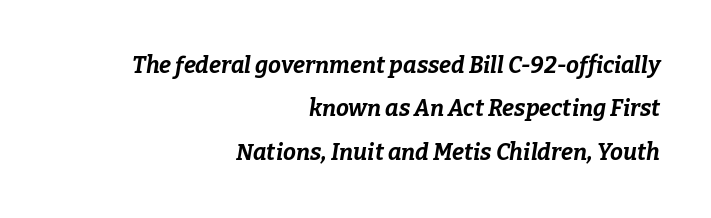
The paragraph has a hard right edge and a soft left edge. Rendered with sloped, italic letterforms. Strokes here are thick enough to call this a true bold. How are the letters spaced? Ordinarily, with no added tracking. Descender tails drop into unmarked territory.
